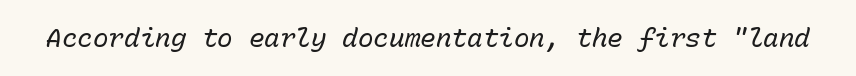
Counters stay open thanks to moderate or lighter strokes. Nothing unusual about the tracking: characters are spaced as the font intends. There's an unmistakable incline to the writing here. Honestly, there is no underline to notice here at all.
